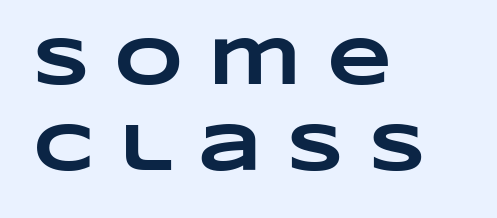
Notice how thick the strokes are: this is what a full bold looks like. Short and long lines alike share a common starting point at left. The string is rendered with underlining switched off. Does the leading feel generous? No, just average. The rendering inserts visible extra space after every character. Varying glyph widths throughout — classic text-font behaviour.
